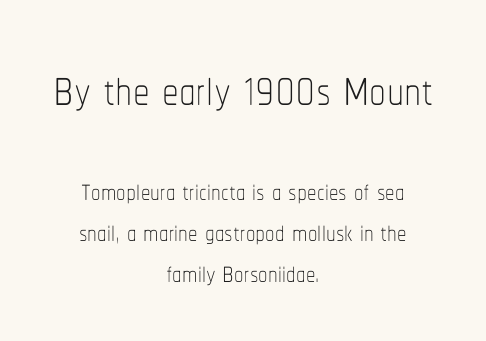
Q: Is the text bold? A: No.
Q: Is the text italic (slanted)? A: No, it is upright.
Q: Is the text underlined? A: No.
Q: How is the paragraph aligned? A: Centered.
Q: Is the spacing between letters normal or unusually wide? A: Normal.
Q: Is the spacing between lines tight, normal or loose? A: Tight.
Q: Which block of text is set in a larger size, the first (top) or the second (bottom)? A: The first (top) one.
Q: Width (condensed, normal, or wide)? A: Condensed.
Q: Stroke contrast? A: Low.
Q: x-height? A: Medium.
Q: Monospaced? A: No.
